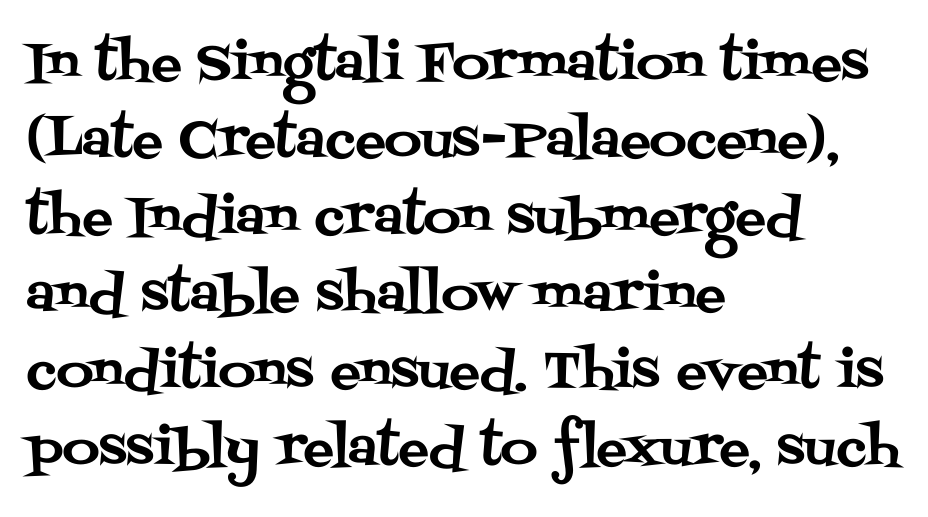
The image shows 51 px serif type, upright; set left-aligned, normal line spacing (1.51x), normal letter spacing, not underlined; medium stroke contrast and a large x-height.
